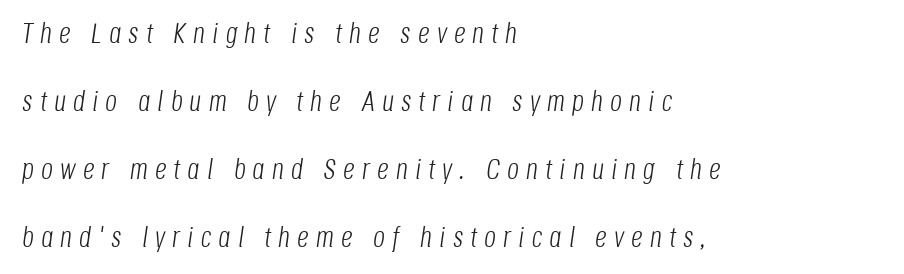
The image shows 29 px light, condensed type, italic (leaning right); set left-aligned, loose line spacing (2.34x), unusually wide letter spacing (+0.25 em), not underlined; low stroke contrast and a large x-height.
